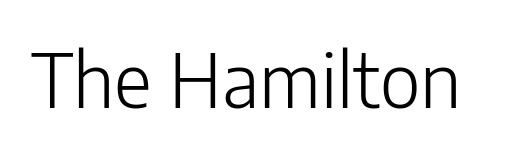
Characters follow at the spacing the type designer built in. Descenders are the only things crossing below the line. The axis of the letterforms is exactly vertical. In terms of letterform style, serifs are entirely absent.
